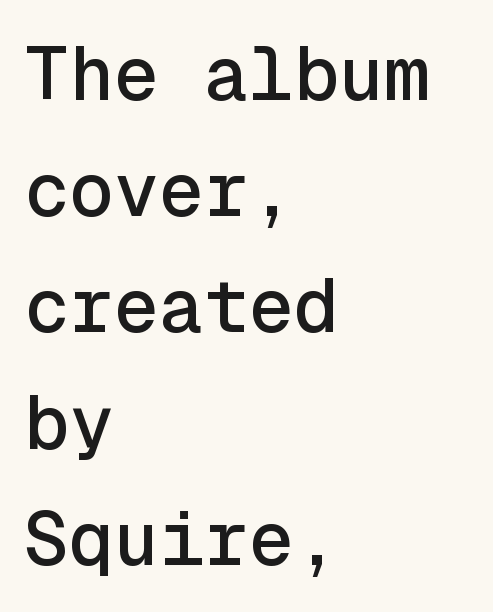
The image shows 75 px sans-serif type, upright, monospaced; set left-aligned, normal line spacing (1.55x), normal letter spacing, not underlined; a medium x-height.
